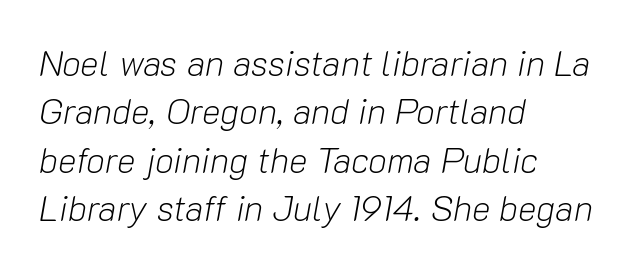
Q: Is the text bold? A: No.
Q: Is the text italic (slanted)? A: Yes, it leans right by about 10 degrees.
Q: Is the text underlined? A: No.
Q: How is the paragraph aligned? A: Left-aligned.
Q: Is the spacing between letters normal or unusually wide? A: Normal.
Q: Is the spacing between lines tight, normal or loose? A: Normal.
Q: Width (condensed, normal, or wide)? A: Normal.
Q: Stroke contrast? A: Low.
Q: x-height? A: Medium.
Q: Monospaced? A: No.
